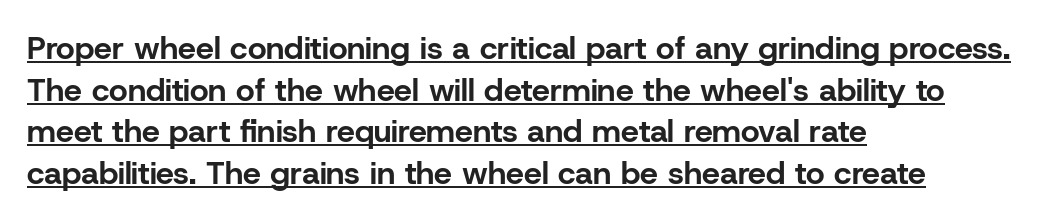
Looks like regular typesetting: each glyph gets only the width it needs. Nope, not italic — everything's standing straight. Decoration check: the copy is underlined. The rows are spaced the way most documents space them. No extra tracking has been applied to these lines. Are there feet on the stems? There aren't — it's a sans.
